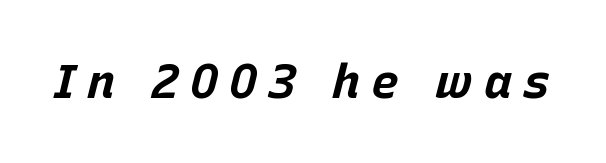
The image shows 47 px bold type, italic (leaning right); set unusually wide letter spacing (+0.23 em), not underlined; low stroke contrast and a large x-height.
